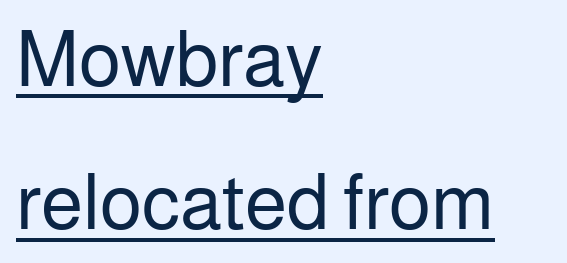
The image shows 77 px regular-weight sans-serif type, upright; set left-aligned, line spacing 1.86x, normal letter spacing, underlined; low stroke contrast and a medium x-height.
